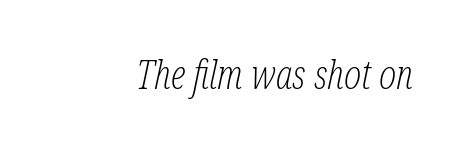
{"serif": "yes", "italic": "yes", "lean": "right", "slant_degrees": 12, "bold": "no", "weight": "light", "width": "condensed", "stroke_contrast": "low", "x_height": "medium", "monospaced": "no", "underline": "no", "letter_spacing": "normal", "letter_spacing_em": 0.0, "glyph_px": 40}
